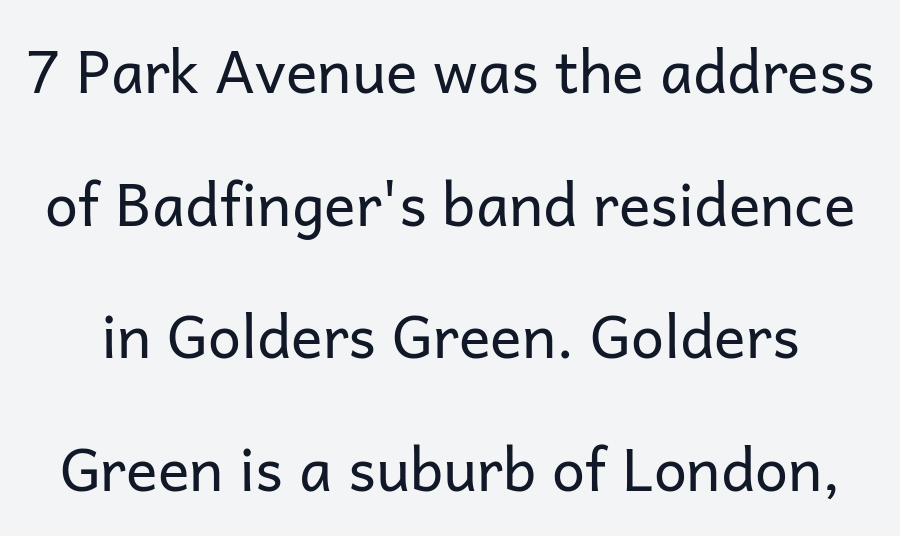
The text was rendered using a sans face with plain stroke endings. Ascenders rise straight up at ninety degrees. Compared with a typical body face, this is equally light or lighter still. Characters follow at the spacing the type designer built in.
